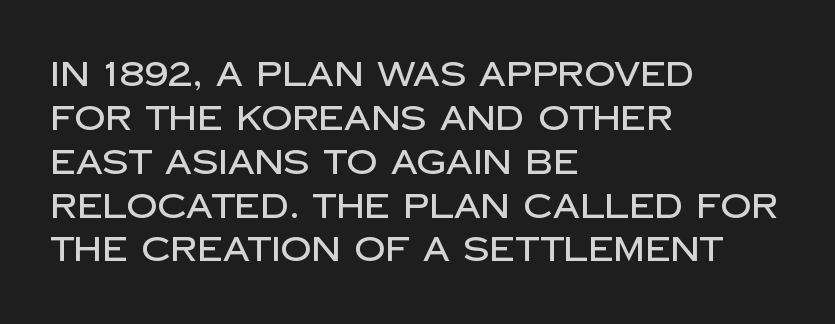
Whoever set this chose a conventional vertical rhythm. Descenders hang freely into open space. The rendering uses natural spacing where letterforms have individual widths. Classification — sans serif. Quick note: not italic, upright.
